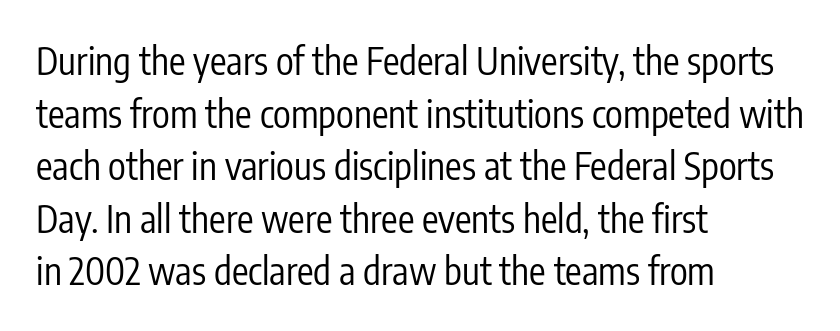
The image shows 37 px regular-weight, condensed sans-serif type, upright; set left-aligned, normal line spacing (1.42x), normal letter spacing, not underlined; low stroke contrast and a medium x-height.
